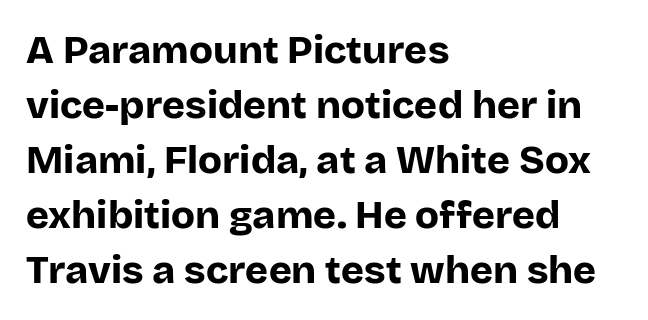
Q: Is the text bold? A: Yes.
Q: Is the text italic (slanted)? A: No, it is upright.
Q: Is the typeface a serif or a sans-serif typeface? A: Sans-serif.
Q: Is the text underlined? A: No.
Q: How is the paragraph aligned? A: Left-aligned.
Q: Is the spacing between letters normal or unusually wide? A: Normal.
Q: Is the spacing between lines tight, normal or loose? A: Normal.
Q: Width (condensed, normal, or wide)? A: Normal.
Q: Stroke contrast? A: Low.
Q: x-height? A: Large.
Q: Monospaced? A: No.
